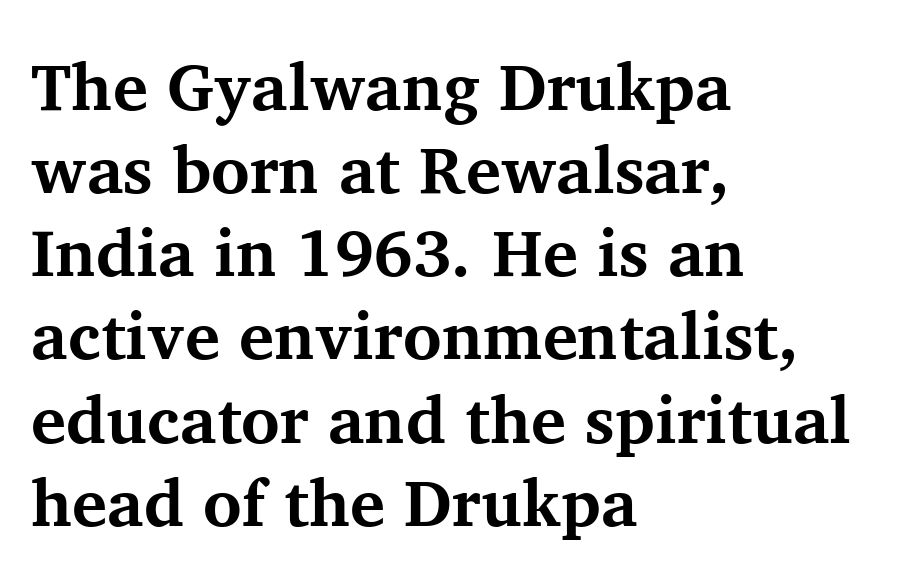
A typesetter would call this proportional, since set widths differ per character. Stroke terminals: seriffed. One-word summary of the alignment: left. The area under the type is left untouched.
